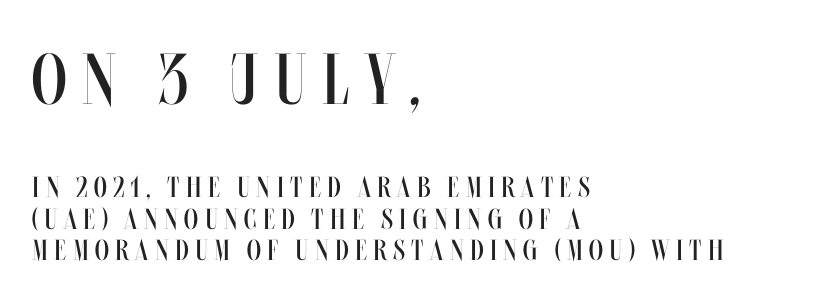
The image shows 72 px regular-weight, condensed type, upright; set left-aligned, tight line spacing (1.09x), unusually wide letter spacing (+0.22 em), not underlined; the first (top) block is 2.48x larger; medium stroke contrast and a large x-height.
